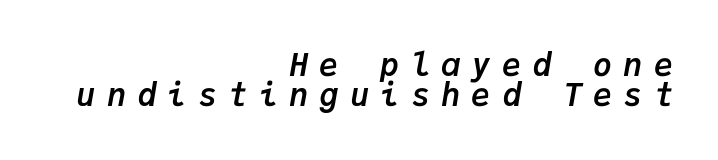
The image shows 32 px semibold type, italic (leaning right), monospaced; set right-aligned, tight line spacing (0.95x), unusually wide letter spacing (+0.35 em), not underlined; low stroke contrast and a medium x-height.
